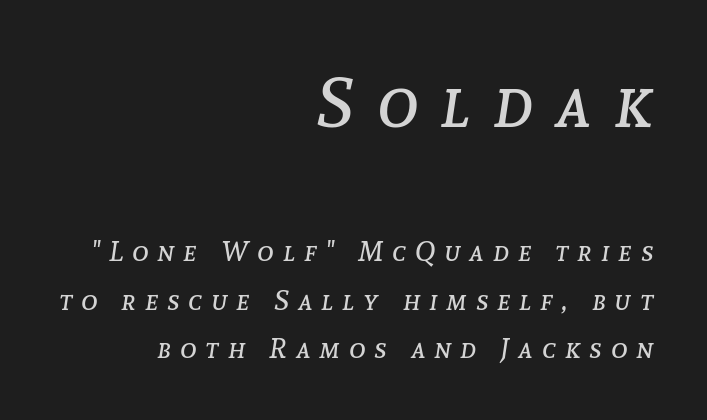
The image shows 70 px regular-weight type, italic (leaning right); set right-aligned, line spacing 1.73x, unusually wide letter spacing (+0.32 em), not underlined; the first (top) block is 2.5x larger; low stroke contrast and a medium x-height.
